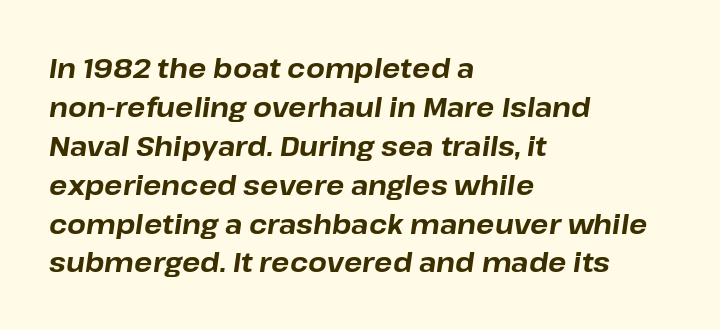
The image shows 27 px bold type, italic (leaning right); set left-aligned, normal line spacing (1.44x), normal letter spacing, not underlined.
